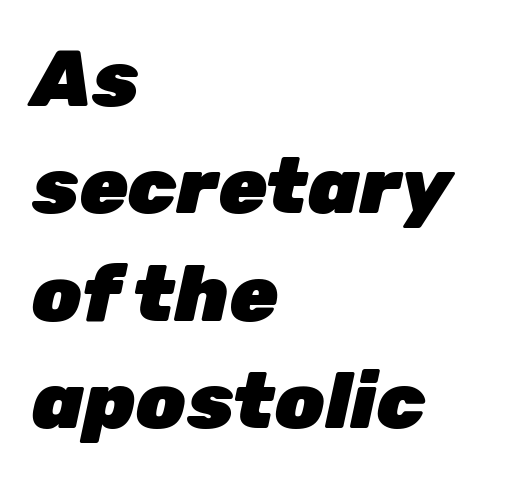
{"italic": "yes", "lean": "right", "slant_degrees": 12, "bold": "yes", "weight": "heavy", "width": "normal", "stroke_contrast": "low", "x_height": "medium", "monospaced": "no", "underline": "no", "align": "left", "line_spacing": "normal", "line_spacing_ratio": 1.36, "letter_spacing": "normal", "letter_spacing_em": 0.0, "glyph_px": 79}
